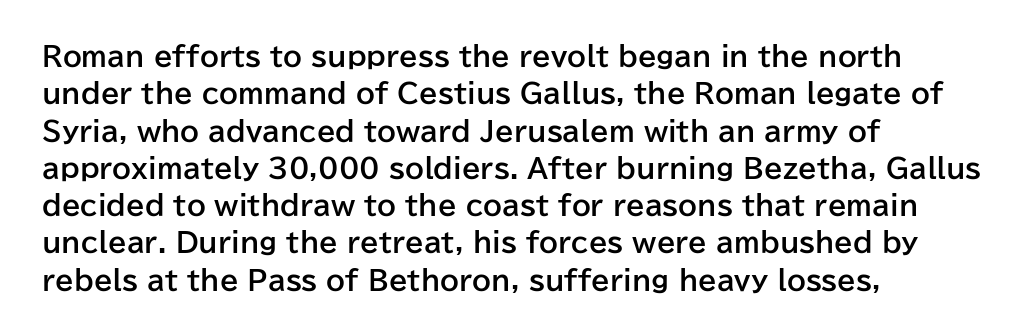
The image shows 27 px bold type, upright; set left-aligned, normal line spacing (1.38x), normal letter spacing, not underlined.
